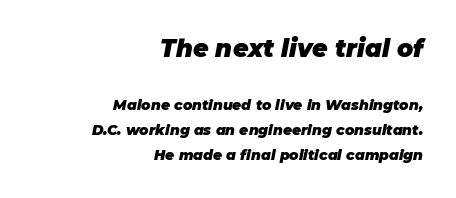
A typesetter would call this zero additional tracking. Teacher's note: observe the even right margin — that is flush-right alignment. Decoration check: the copy has no underline. Slanted lettering throughout. The rendering uses a bold face; every stroke is thick and dark. Here the first block reads like a headline and the second like body copy.
